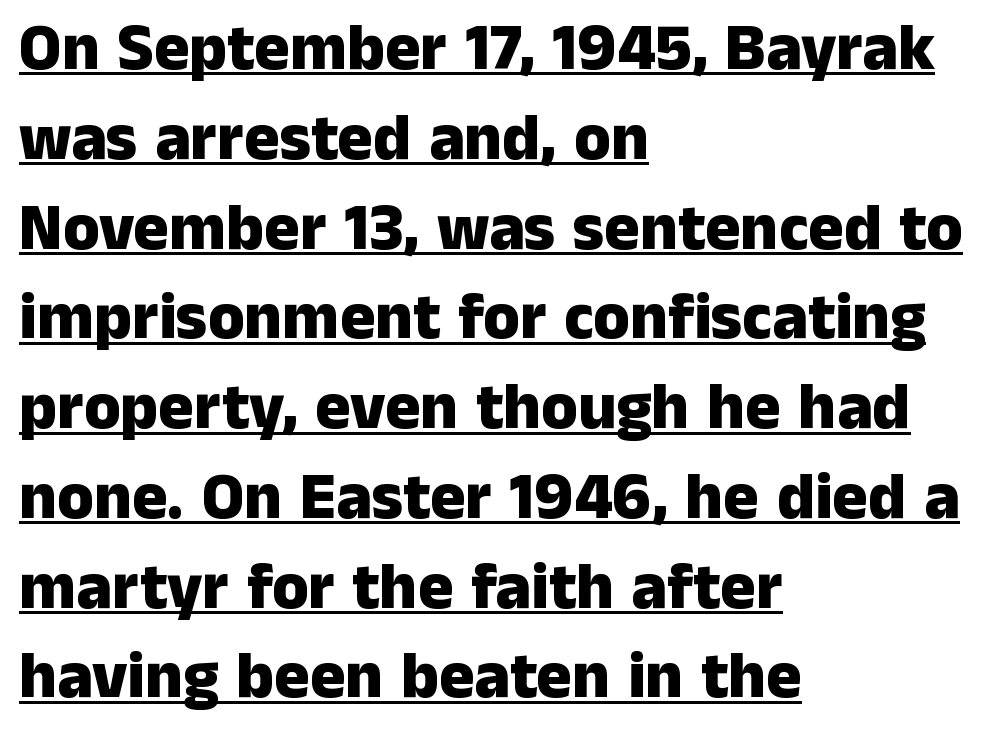
Q: Is the text bold? A: Yes.
Q: Is the text italic (slanted)? A: No, it is upright.
Q: Is the typeface a serif or a sans-serif typeface? A: Sans-serif.
Q: Is the text underlined? A: Yes.
Q: How is the paragraph aligned? A: Left-aligned.
Q: Is the spacing between letters normal or unusually wide? A: Normal.
Q: Is the spacing between lines tight, normal or loose? A: Normal.
Q: Width (condensed, normal, or wide)? A: Normal.
Q: Stroke contrast? A: Low.
Q: x-height? A: Medium.
Q: Monospaced? A: No.
